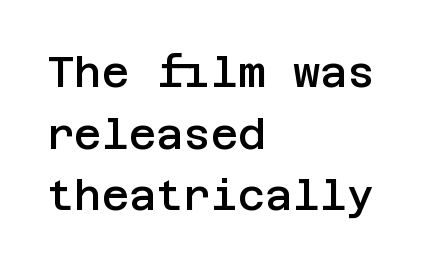
Tracking here is standard; glyphs follow each other at the usual distance. Each line starts at the same left margin while the right side varies. Line spacing here is normal. The typography opts for an upright posture over an oblique one. Letters rest on an invisible, unmarked baseline.
